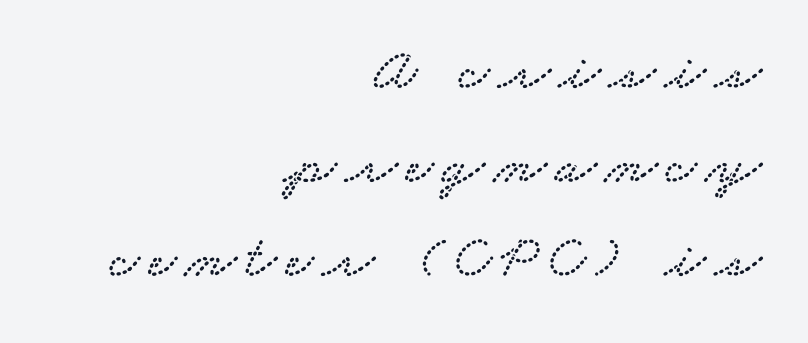
{"width": "wide", "stroke_contrast": "low", "x_height": "small", "monospaced": "no", "underline": "no", "align": "right", "line_spacing": "normal", "line_spacing_ratio": 1.57, "glyph_px": 60}
